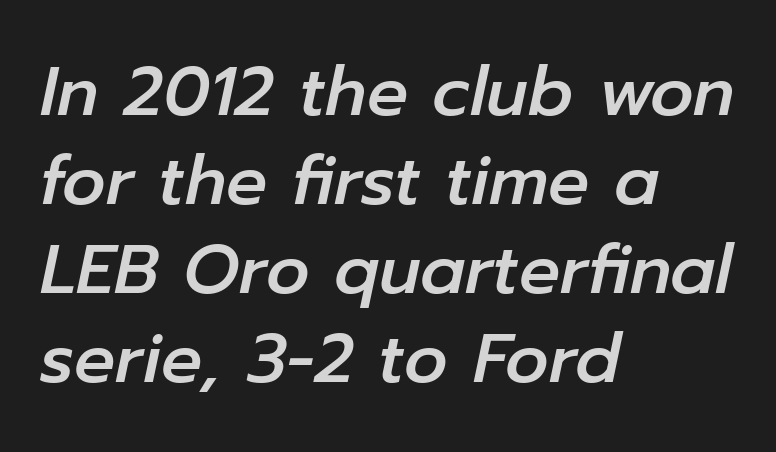
Q: Is the text italic (slanted)? A: Yes, it leans right by about 12 degrees.
Q: Is the text underlined? A: No.
Q: How is the paragraph aligned? A: Left-aligned.
Q: Is the spacing between letters normal or unusually wide? A: Normal.
Q: Is the spacing between lines tight, normal or loose? A: Normal.
Q: Width (condensed, normal, or wide)? A: Normal.
Q: Stroke contrast? A: Low.
Q: x-height? A: Medium.
Q: Monospaced? A: No.
